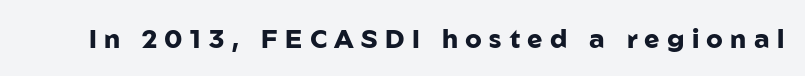
Q: Is the text bold? A: Yes.
Q: Is the text italic (slanted)? A: No, it is upright.
Q: Is the text underlined? A: No.
Q: Is the spacing between letters normal or unusually wide? A: Unusually wide.
